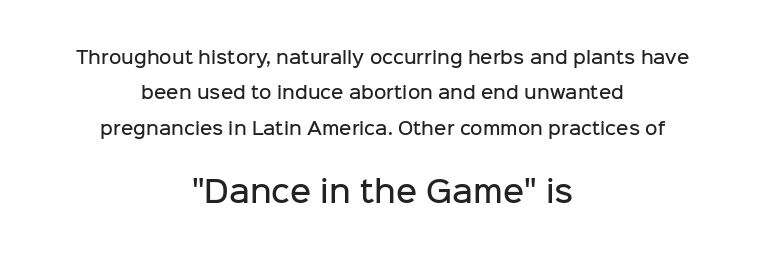
The image shows 29 px semibold sans-serif type, upright; set centered, loose line spacing (2.08x), normal letter spacing, not underlined; the second (bottom) block is 1.71x larger; low stroke contrast and a medium x-height.
